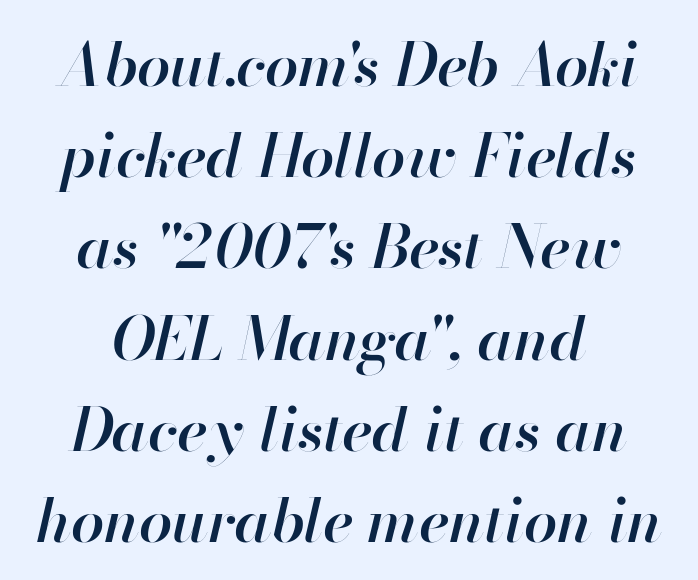
The image shows 60 px semibold type, italic (leaning right); set centered, normal line spacing (1.52x), normal letter spacing, not underlined; high stroke contrast and a small x-height.
